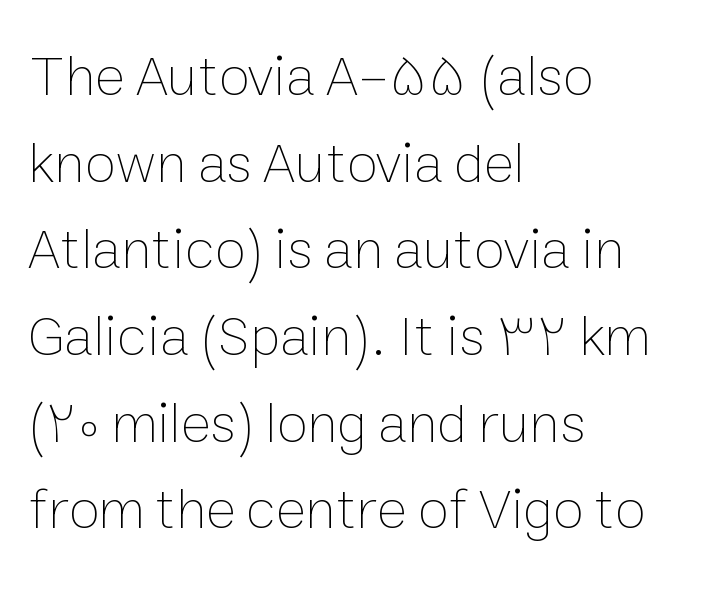
Q: Is the text bold? A: No.
Q: Is the text italic (slanted)? A: No, it is upright.
Q: Is the text underlined? A: No.
Q: How is the paragraph aligned? A: Left-aligned.
Q: Is the spacing between letters normal or unusually wide? A: Normal.
Q: Is the spacing between lines tight, normal or loose? A: Normal.
Q: Width (condensed, normal, or wide)? A: Normal.
Q: Stroke contrast? A: Low.
Q: x-height? A: Medium.
Q: Monospaced? A: No.
